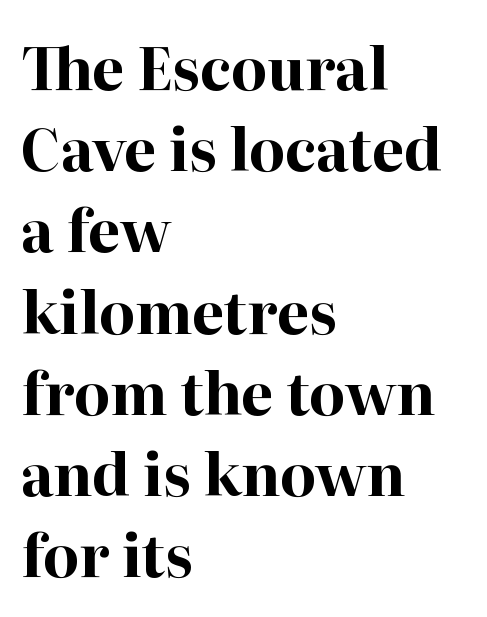
Q: Is the text bold? A: Yes.
Q: Is the text italic (slanted)? A: No, it is upright.
Q: Is the typeface a serif or a sans-serif typeface? A: Serif.
Q: Is the text underlined? A: No.
Q: How is the paragraph aligned? A: Left-aligned.
Q: Is the spacing between letters normal or unusually wide? A: Normal.
Q: Is the spacing between lines tight, normal or loose? A: Normal.
Q: Width (condensed, normal, or wide)? A: Normal.
Q: Stroke contrast? A: High.
Q: x-height? A: Medium.
Q: Monospaced? A: No.
